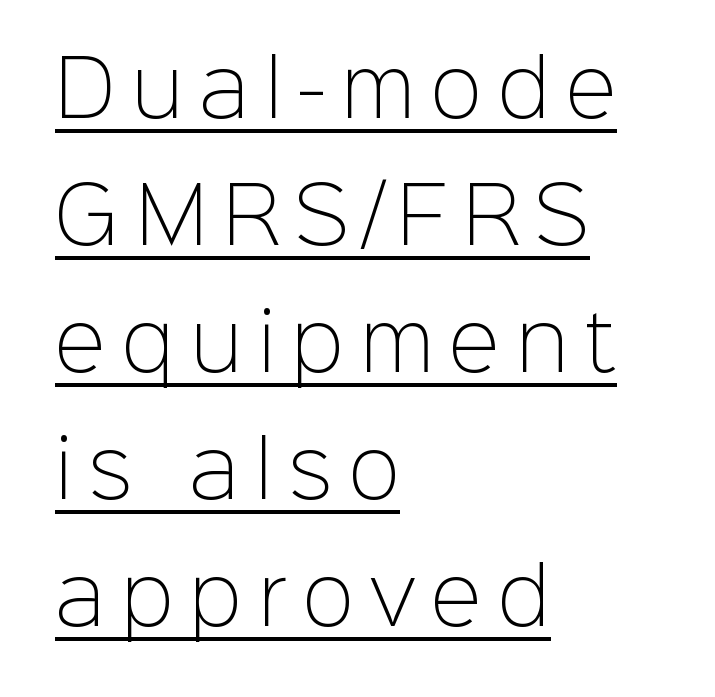
The image shows 77 px light sans-serif type, upright; set left-aligned, normal line spacing (1.65x), unusually wide letter spacing (+0.21 em), underlined; low stroke contrast and a medium x-height.
